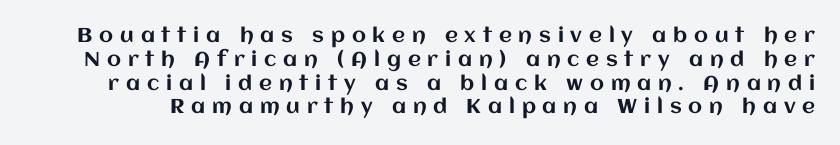
{"italic": "no", "underline": "no", "line_spacing_ratio": 1.19, "letter_spacing": "wide", "letter_spacing_em": 0.34, "glyph_px": 20}
